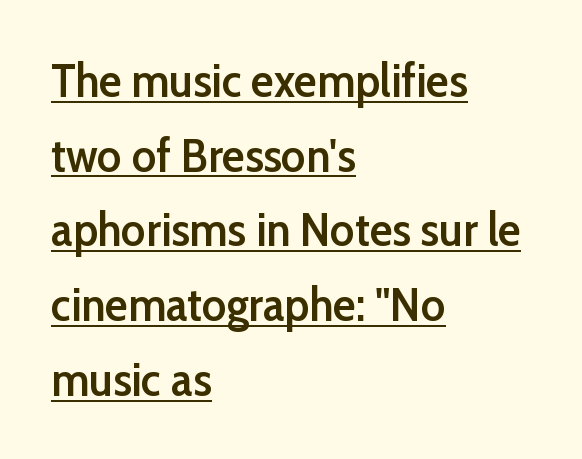
Q: Is the text bold? A: Semi-bold.
Q: Is the text italic (slanted)? A: No, it is upright.
Q: Is the typeface a serif or a sans-serif typeface? A: Sans-serif.
Q: Is the text underlined? A: Yes.
Q: How is the paragraph aligned? A: Left-aligned.
Q: Is the spacing between letters normal or unusually wide? A: Normal.
Q: Is the spacing between lines tight, normal or loose? A: Normal.
Q: Width (condensed, normal, or wide)? A: Normal.
Q: Stroke contrast? A: Low.
Q: x-height? A: Medium.
Q: Monospaced? A: No.
